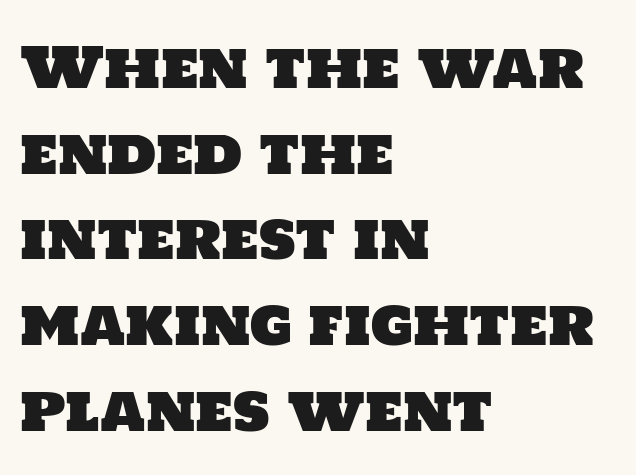
The space directly below the letters is spotless. Grotesque or geometric, the face here clearly has no serifs. Note the varied advance widths — an 'i' is clearly narrower than an 'm'. Default kerning and tracking; the words read as compact shapes. These lines are set flush left with a ragged right edge.
